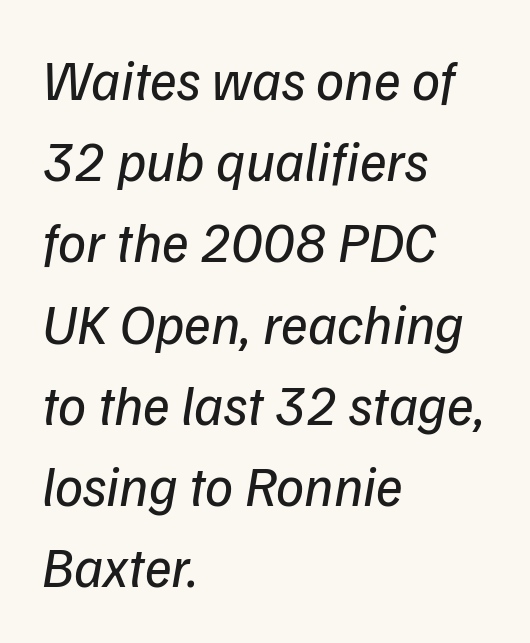
{"serif": "no", "bold": "no", "weight": "regular", "width": "normal", "stroke_contrast": "low", "x_height": "medium", "monospaced": "no", "underline": "no", "align": "left", "line_spacing": "normal", "line_spacing_ratio": 1.45, "letter_spacing": "normal", "letter_spacing_em": 0.0, "glyph_px": 56}
